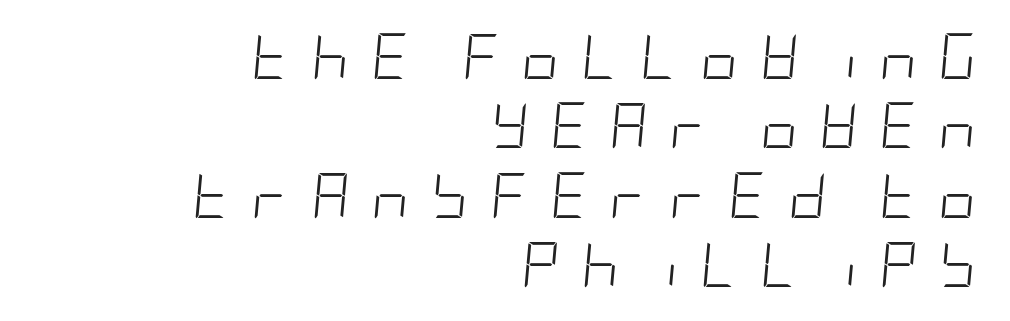
The image shows 46 px light, condensed type, italic (leaning right); set right-aligned, normal line spacing (1.51x), unusually wide letter spacing (+0.48 em), not underlined; low stroke contrast and a large x-height.
